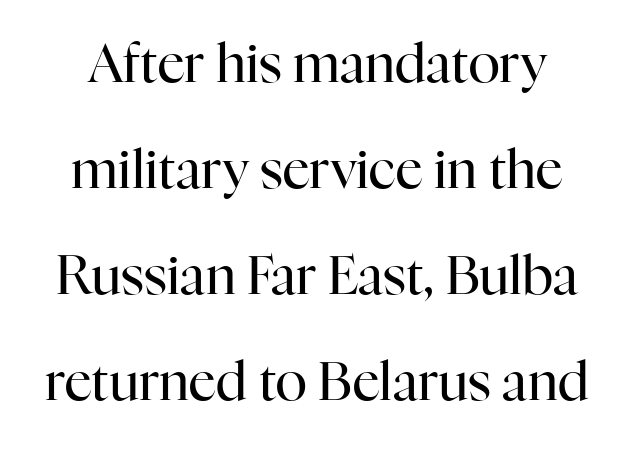
{"serif": "yes", "italic": "no", "bold": "no", "weight": "regular", "width": "normal", "stroke_contrast": "high", "x_height": "medium", "monospaced": "no", "underline": "no", "line_spacing": "loose", "line_spacing_ratio": 2.0, "letter_spacing": "normal", "letter_spacing_em": 0.0, "glyph_px": 53}
